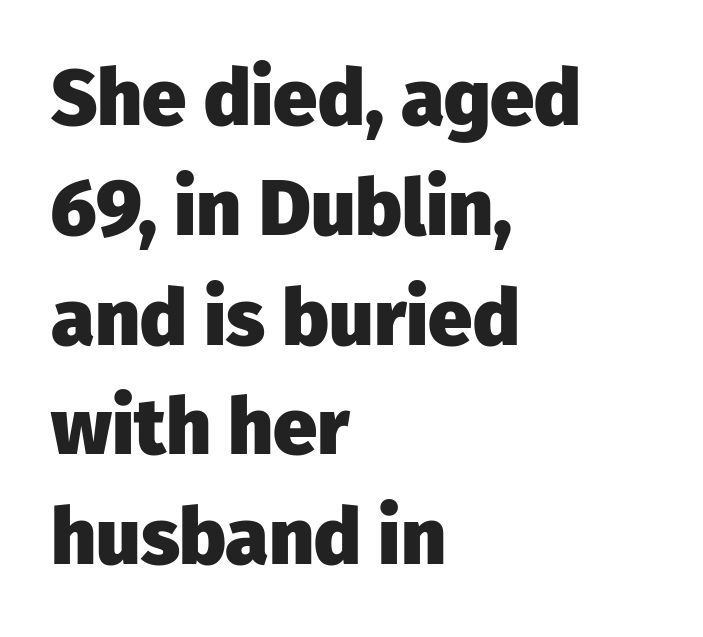
The image shows 79 px heavy sans-serif type, upright; set left-aligned, normal line spacing (1.39x), normal letter spacing, not underlined; low stroke contrast and a medium x-height.
